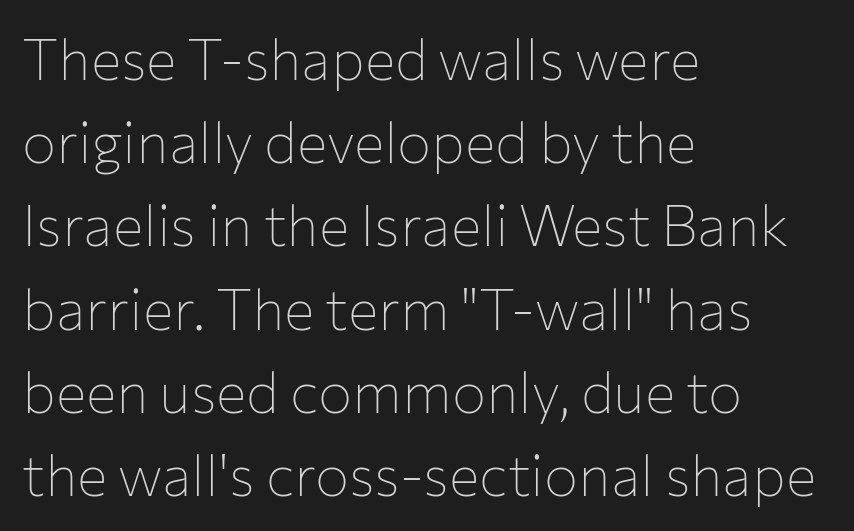
{"serif": "no", "italic": "no", "bold": "no", "weight": "thin", "width": "normal", "stroke_contrast": "low", "x_height": "medium", "monospaced": "no", "underline": "no", "align": "left", "line_spacing": "normal", "line_spacing_ratio": 1.46, "letter_spacing": "normal", "letter_spacing_em": 0.0, "glyph_px": 57}
